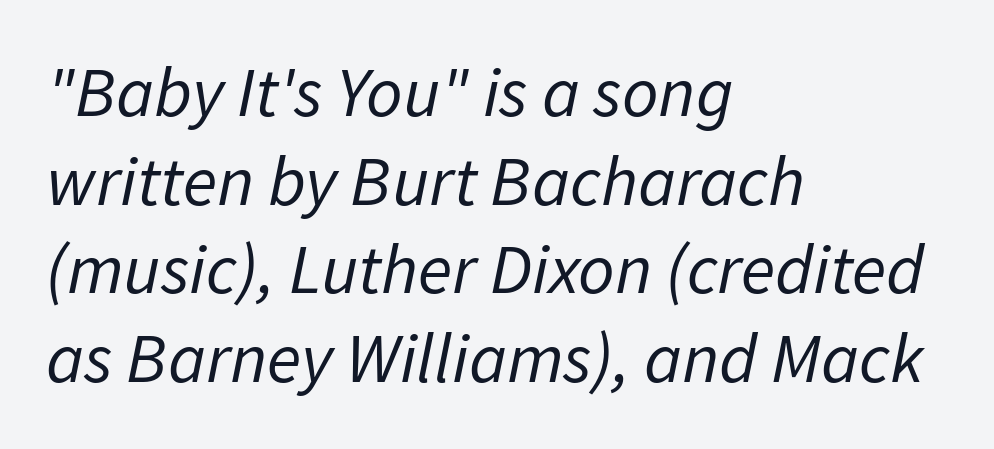
Q: Is the text bold? A: No.
Q: Is the text italic (slanted)? A: Yes, it leans right by about 11 degrees.
Q: Is the text underlined? A: No.
Q: How is the paragraph aligned? A: Left-aligned.
Q: Is the spacing between letters normal or unusually wide? A: Normal.
Q: Is the spacing between lines tight, normal or loose? A: Normal.
Q: Width (condensed, normal, or wide)? A: Normal.
Q: Stroke contrast? A: Low.
Q: x-height? A: Medium.
Q: Monospaced? A: No.
